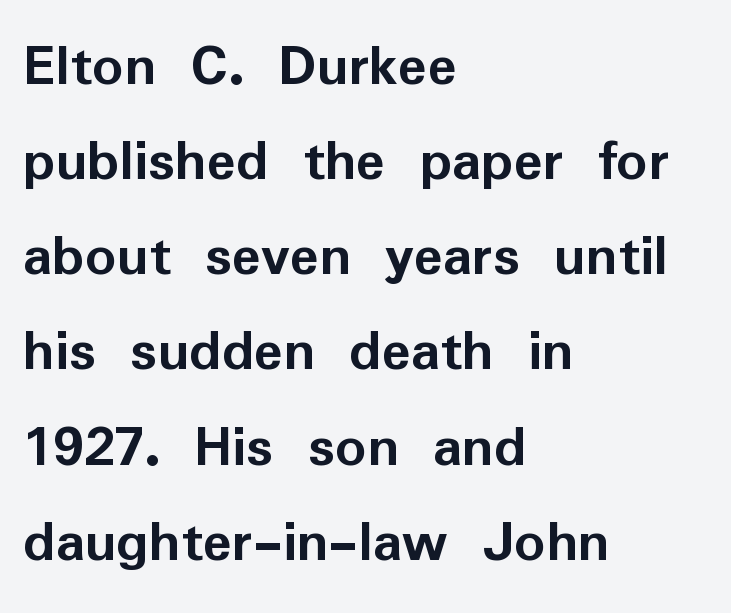
The image shows 61 px semibold sans-serif type, upright; set left-aligned, normal line spacing (1.56x), normal letter spacing, not underlined; low stroke contrast and a medium x-height.
